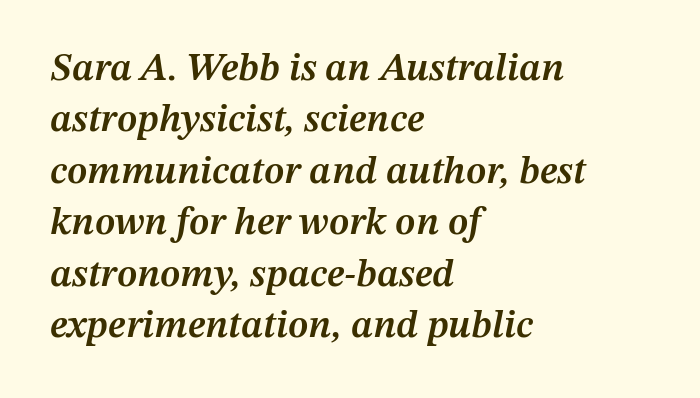
{"italic": "yes", "lean": "right", "slant_degrees": 12, "bold": "semi", "weight": "semibold", "width": "normal", "stroke_contrast": "medium", "x_height": "medium", "monospaced": "no", "underline": "no", "align": "left", "line_spacing": "normal", "line_spacing_ratio": 1.32, "letter_spacing": "normal", "letter_spacing_em": 0.0, "glyph_px": 39}
